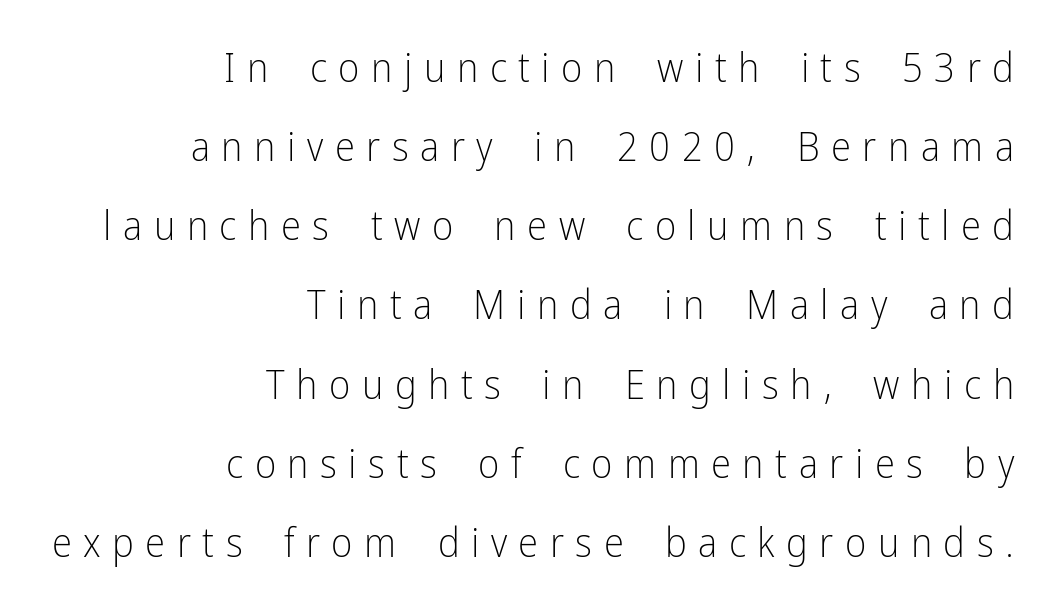
The rendering uses natural spacing where letterforms have individual widths. The letterforms sit at book weight or below. The text block is weighted toward the right margin, trailing off unevenly leftward. Upright lettering throughout. The type is letterspaced generously, with wide tracking.
